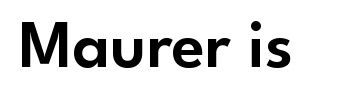
The image shows 68 px sans-serif type, upright; set normal letter spacing, not underlined; low stroke contrast and a small x-height.
